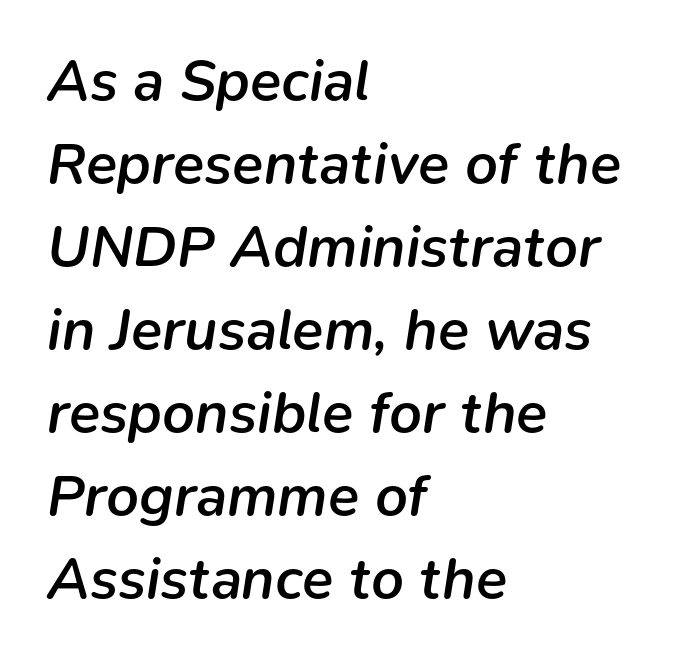
The image shows 58 px semibold type, italic (leaning right); set left-aligned, normal line spacing (1.43x), normal letter spacing, not underlined; low stroke contrast and a medium x-height.
